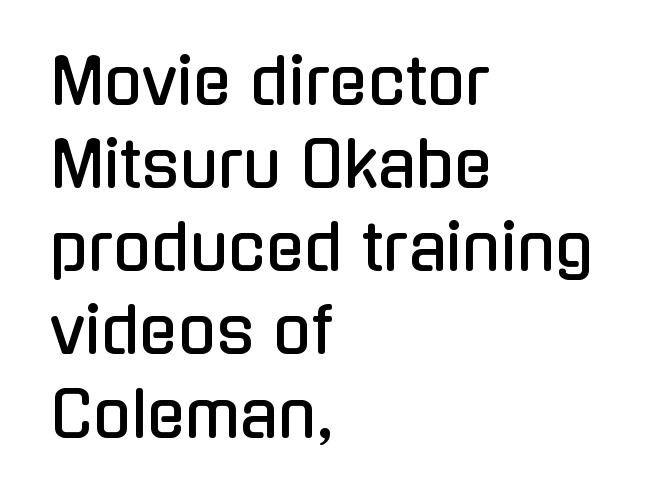
{"serif": "no", "italic": "no", "width": "condensed", "stroke_contrast": "low", "x_height": "medium", "monospaced": "no", "underline": "no", "align": "left", "line_spacing": "normal", "line_spacing_ratio": 1.32, "letter_spacing": "normal", "letter_spacing_em": 0.0, "glyph_px": 63}
